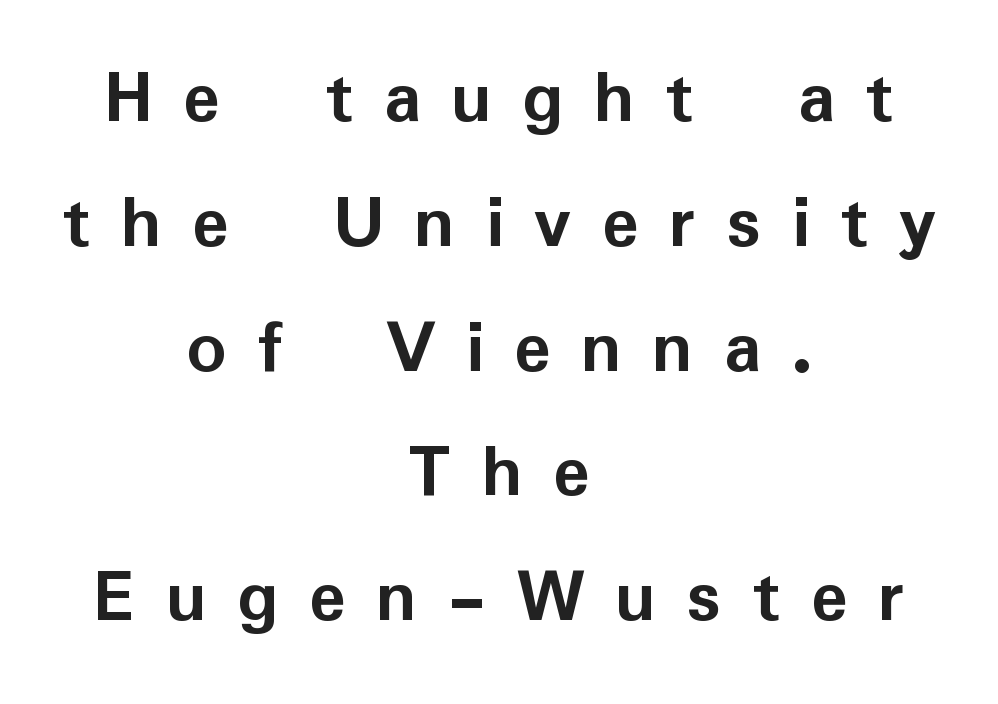
{"serif": "no", "italic": "no", "bold": "yes", "weight": "semibold", "width": "normal", "stroke_contrast": "low", "x_height": "medium", "monospaced": "no", "underline": "no", "align": "center", "line_spacing": "normal", "line_spacing_ratio": 1.6, "letter_spacing": "wide", "letter_spacing_em": 0.39, "glyph_px": 78}
